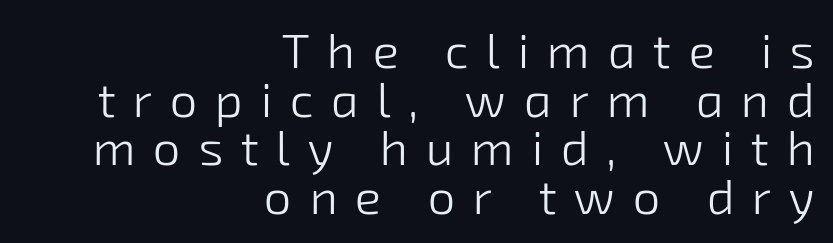
Q: Is the text bold? A: No.
Q: Is the typeface a serif or a sans-serif typeface? A: Sans-serif.
Q: Is the text underlined? A: No.
Q: How is the paragraph aligned? A: Right-aligned.
Q: Is the spacing between letters normal or unusually wide? A: Unusually wide.
Q: Is the spacing between lines tight, normal or loose? A: Tight.
Q: Width (condensed, normal, or wide)? A: Normal.
Q: Stroke contrast? A: Low.
Q: x-height? A: Medium.
Q: Monospaced? A: No.
